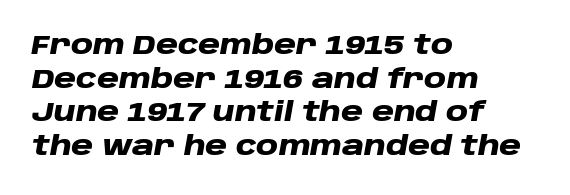
The image shows 27 px bold type, italic (leaning right); set left-aligned, normal line spacing (1.25x), normal letter spacing, not underlined.
